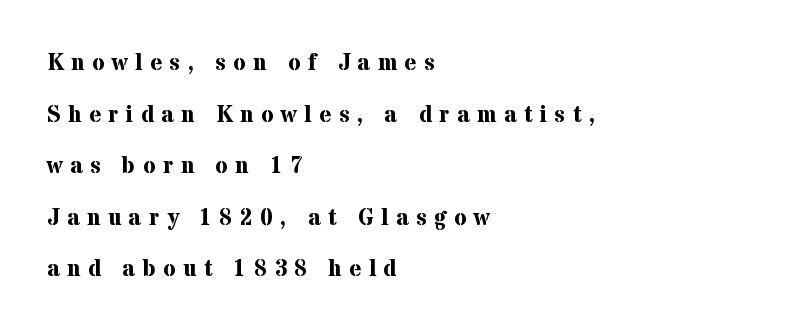
Q: Is the text bold? A: Yes.
Q: Is the text italic (slanted)? A: No, it is upright.
Q: Is the text underlined? A: No.
Q: How is the paragraph aligned? A: Left-aligned.
Q: Is the spacing between letters normal or unusually wide? A: Unusually wide.
Q: Is the spacing between lines tight, normal or loose? A: Loose.
